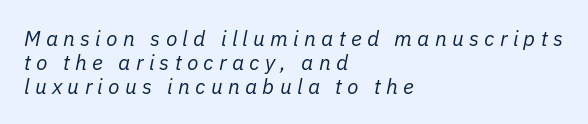
The image shows 21 px text type, italic (leaning right); set left-aligned, tight line spacing (1.14x), unusually wide letter spacing (+0.25 em), not underlined.
